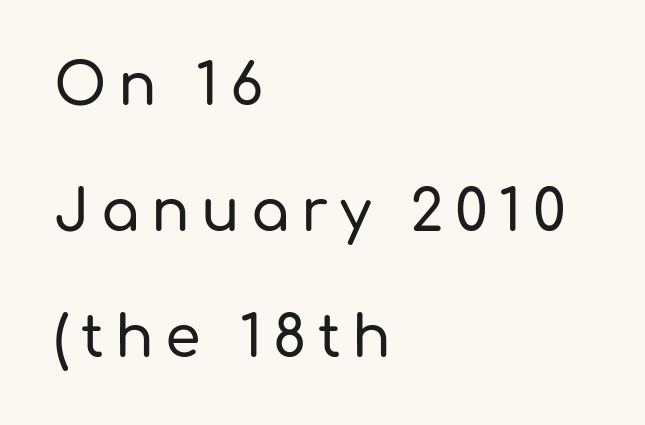
Q: Is the text italic (slanted)? A: No, it is upright.
Q: Is the typeface a serif or a sans-serif typeface? A: Sans-serif.
Q: Is the text underlined? A: No.
Q: How is the paragraph aligned? A: Left-aligned.
Q: Is the spacing between letters normal or unusually wide? A: Unusually wide.
Q: Is the spacing between lines tight, normal or loose? A: Loose.
Q: Width (condensed, normal, or wide)? A: Normal.
Q: Stroke contrast? A: Low.
Q: x-height? A: Medium.
Q: Monospaced? A: No.
